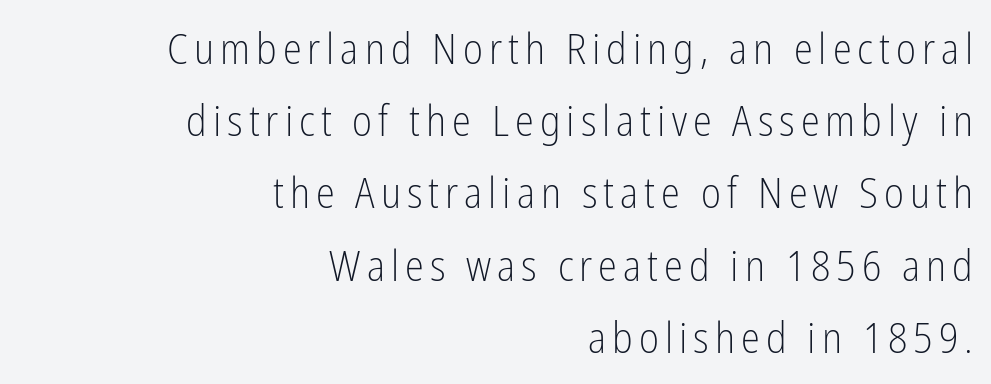
Q: Is the text bold? A: No.
Q: Is the text italic (slanted)? A: No, it is upright.
Q: Is the typeface a serif or a sans-serif typeface? A: Sans-serif.
Q: Is the text underlined? A: No.
Q: How is the paragraph aligned? A: Right-aligned.
Q: Is the spacing between lines tight, normal or loose? A: Normal.
Q: Width (condensed, normal, or wide)? A: Condensed.
Q: Stroke contrast? A: Low.
Q: x-height? A: Medium.
Q: Monospaced? A: No.
